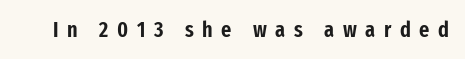
Q: Is the text italic (slanted)? A: No, it is upright.
Q: Is the text underlined? A: No.
Q: Is the spacing between letters normal or unusually wide? A: Unusually wide.
